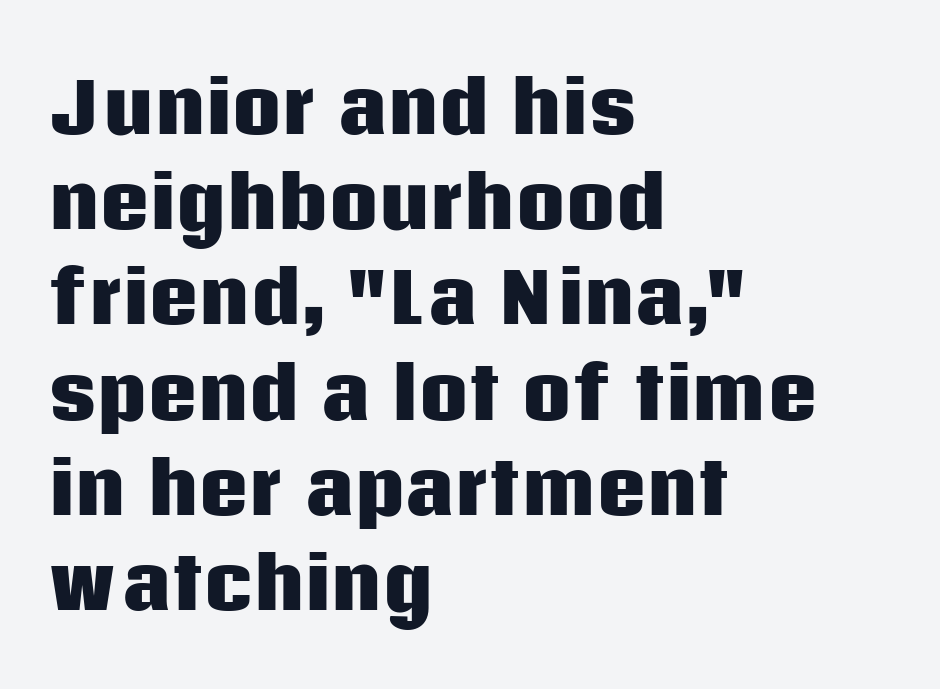
{"serif": "no", "italic": "no", "bold": "yes", "weight": "heavy", "width": "normal", "stroke_contrast": "low", "x_height": "large", "monospaced": "no", "underline": "no", "align": "left", "line_spacing": "normal", "line_spacing_ratio": 1.38, "letter_spacing": "normal", "letter_spacing_em": 0.0, "glyph_px": 69}
